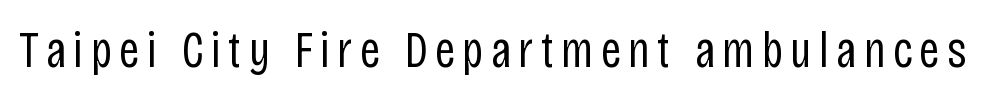
Q: Is the text bold? A: No.
Q: Is the text italic (slanted)? A: No, it is upright.
Q: Is the typeface a serif or a sans-serif typeface? A: Sans-serif.
Q: Is the text underlined? A: No.
Q: Width (condensed, normal, or wide)? A: Condensed.
Q: Stroke contrast? A: Low.
Q: x-height? A: Large.
Q: Monospaced? A: No.
